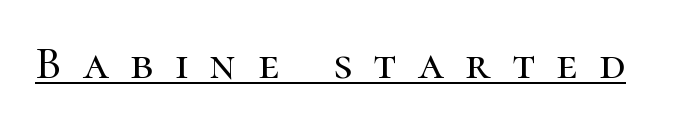
{"serif": "yes", "italic": "no", "width": "normal", "stroke_contrast": "high", "x_height": "medium", "monospaced": "no", "underline": "yes", "letter_spacing": "wide", "letter_spacing_em": 0.47, "glyph_px": 46}
